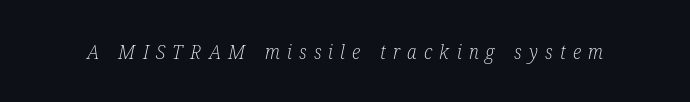
{"italic": "yes", "lean": "right", "slant_degrees": 12, "bold": "no", "underline": "no", "letter_spacing": "wide", "letter_spacing_em": 0.36, "glyph_px": 20}
